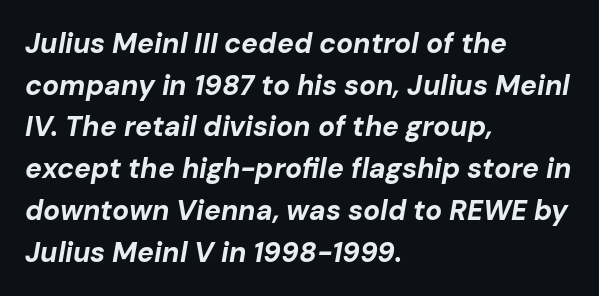
The lines are quadded left. How heavy is the stroke? Heavy — this is a bold. You could not count columns in this text — the font is proportionally spaced. The rendering uses a moderate line-height, typical for paragraphs.
